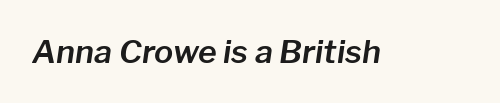
Q: Is the text italic (slanted)? A: Yes, it leans right by about 8 degrees.
Q: Is the text underlined? A: No.
Q: Is the spacing between letters normal or unusually wide? A: Normal.
Q: Width (condensed, normal, or wide)? A: Normal.
Q: Stroke contrast? A: Low.
Q: x-height? A: Medium.
Q: Monospaced? A: No.
